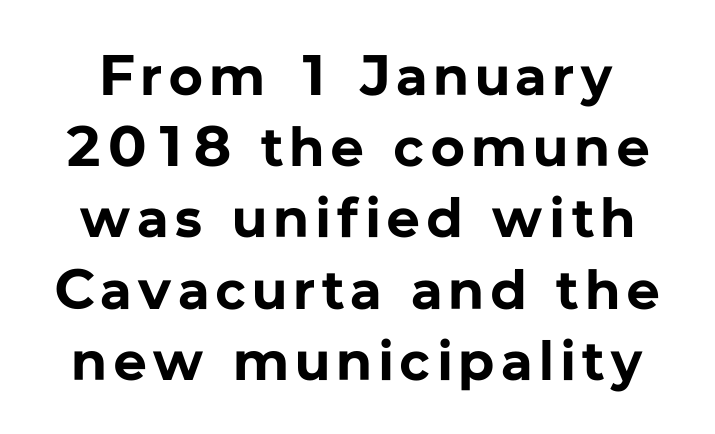
{"serif": "no", "italic": "no", "bold": "yes", "weight": "bold", "width": "normal", "stroke_contrast": "low", "x_height": "medium", "monospaced": "no", "underline": "no", "line_spacing": "normal", "line_spacing_ratio": 1.25, "glyph_px": 57}
